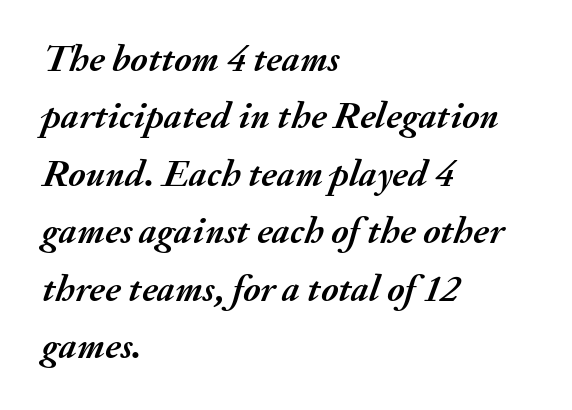
Q: Is the text bold? A: Yes.
Q: Is the text italic (slanted)? A: Yes, it leans right by about 20 degrees.
Q: Is the text underlined? A: No.
Q: How is the paragraph aligned? A: Left-aligned.
Q: Is the spacing between letters normal or unusually wide? A: Normal.
Q: Is the spacing between lines tight, normal or loose? A: Normal.
Q: Width (condensed, normal, or wide)? A: Normal.
Q: Stroke contrast? A: Medium.
Q: x-height? A: Small.
Q: Monospaced? A: No.
